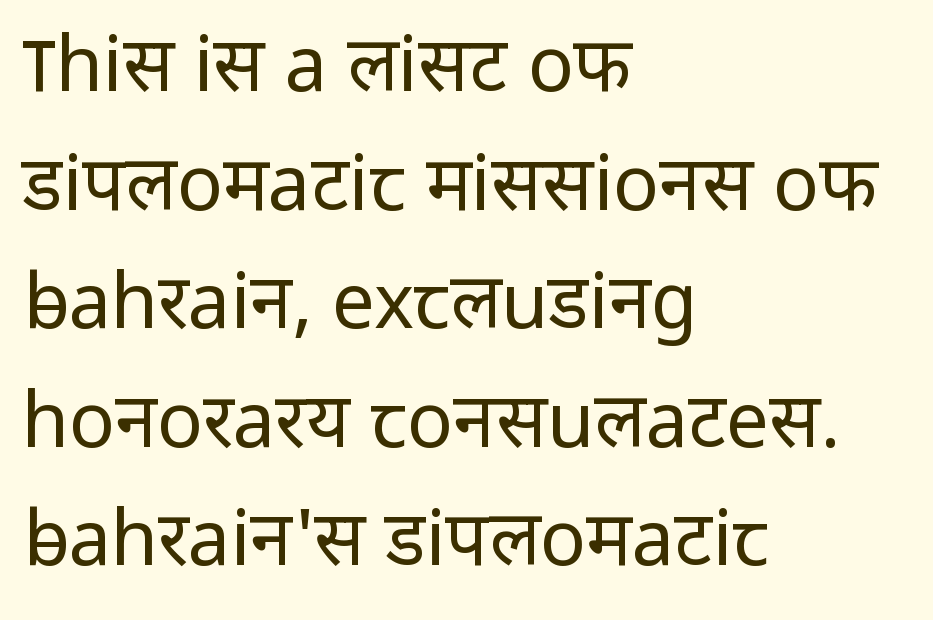
The image shows 76 px regular-weight sans-serif type, upright; set left-aligned, normal line spacing (1.56x), normal letter spacing, not underlined; low stroke contrast and a medium x-height.
